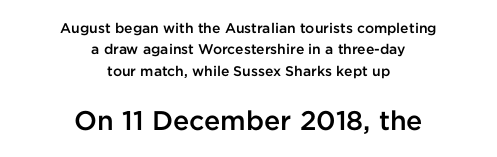
Q: Is the text bold? A: Semi-bold.
Q: Is the text italic (slanted)? A: No, it is upright.
Q: Is the text underlined? A: No.
Q: How is the paragraph aligned? A: Centered.
Q: Is the spacing between letters normal or unusually wide? A: Normal.
Q: Is the spacing between lines tight, normal or loose? A: Normal.
Q: Which block of text is set in a larger size, the first (top) or the second (bottom)? A: The second (bottom) one.
